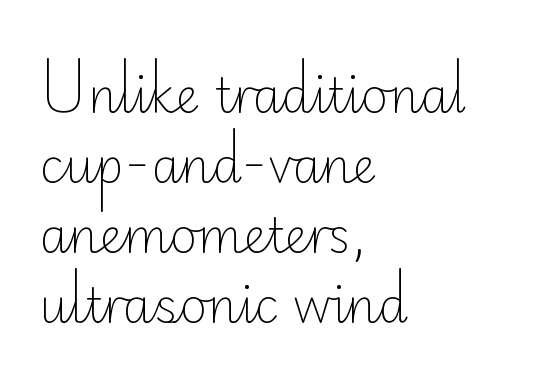
The image shows 47 px light sans-serif type, upright; set left-aligned, normal line spacing (1.49x), normal letter spacing, not underlined; low stroke contrast and a small x-height.
